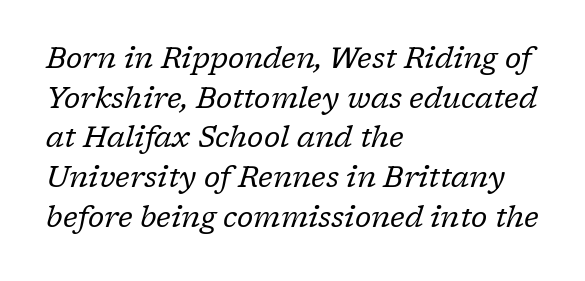
The image shows 29 px regular-weight serif type, italic (leaning right); set left-aligned, normal line spacing (1.37x), normal letter spacing, not underlined; low stroke contrast and a medium x-height.
